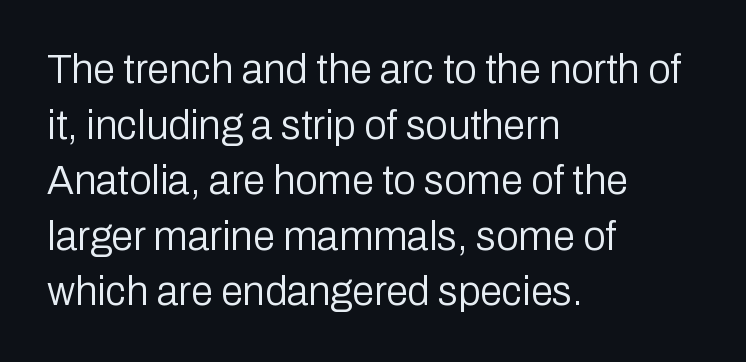
{"serif": "no", "italic": "no", "bold": "no", "weight": "regular", "width": "normal", "stroke_contrast": "low", "x_height": "medium", "monospaced": "no", "underline": "no", "align": "left", "line_spacing": "normal", "line_spacing_ratio": 1.39, "letter_spacing": "normal", "letter_spacing_em": 0.0, "glyph_px": 40}
